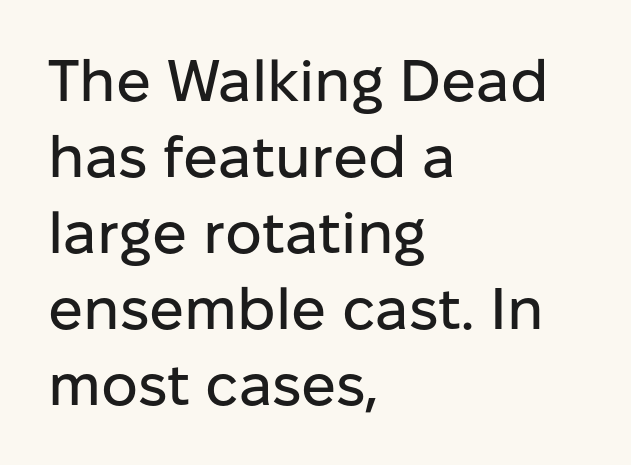
{"serif": "no", "italic": "no", "width": "normal", "stroke_contrast": "low", "x_height": "medium", "monospaced": "no", "underline": "no", "align": "left", "line_spacing": "normal", "line_spacing_ratio": 1.31, "letter_spacing": "normal", "letter_spacing_em": 0.0, "glyph_px": 58}
